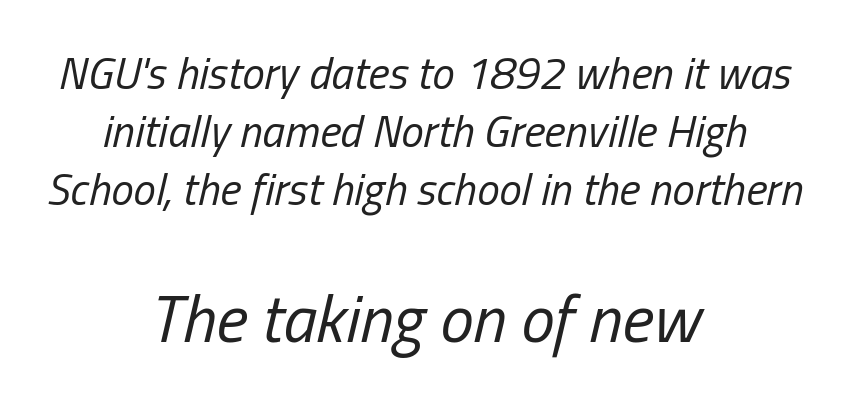
No extra ink here — the face is not bold. Has an underline been added? It has not. Here the designer chose a conventional face with non-uniform glyph widths. The letters sit at their default tracking, neither squeezed nor spread. Each new line begins a customary step beneath the previous one.
